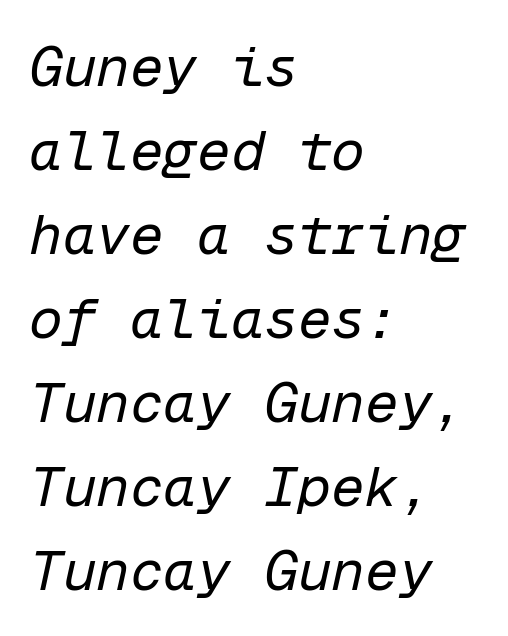
{"italic": "yes", "lean": "right", "slant_degrees": 12, "bold": "no", "weight": "regular", "width": "normal", "stroke_contrast": "low", "x_height": "medium", "monospaced": "yes", "underline": "no", "align": "left", "line_spacing": "normal", "line_spacing_ratio": 1.5, "letter_spacing": "normal", "letter_spacing_em": 0.0, "glyph_px": 56}
